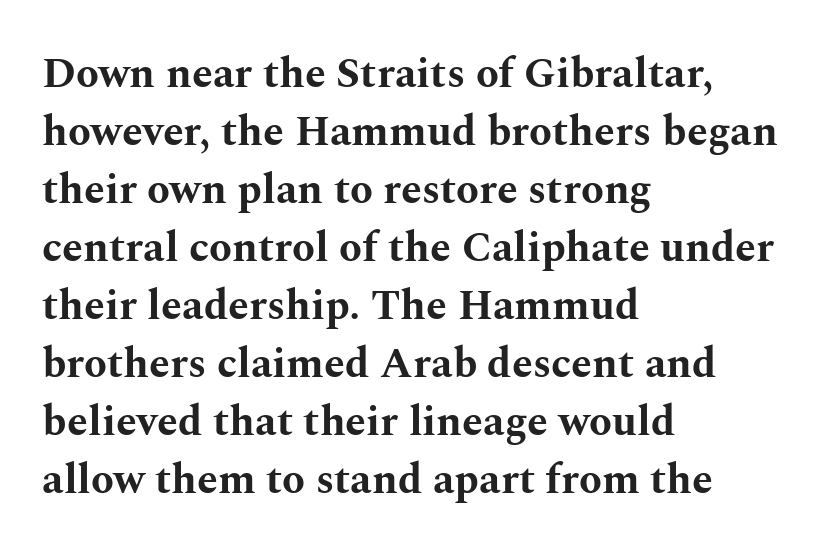
{"serif": "yes", "italic": "no", "bold": "yes", "weight": "bold", "width": "wide", "stroke_contrast": "medium", "x_height": "medium", "monospaced": "no", "underline": "no", "align": "left", "line_spacing": "normal", "line_spacing_ratio": 1.38, "letter_spacing": "normal", "letter_spacing_em": 0.0, "glyph_px": 42}
